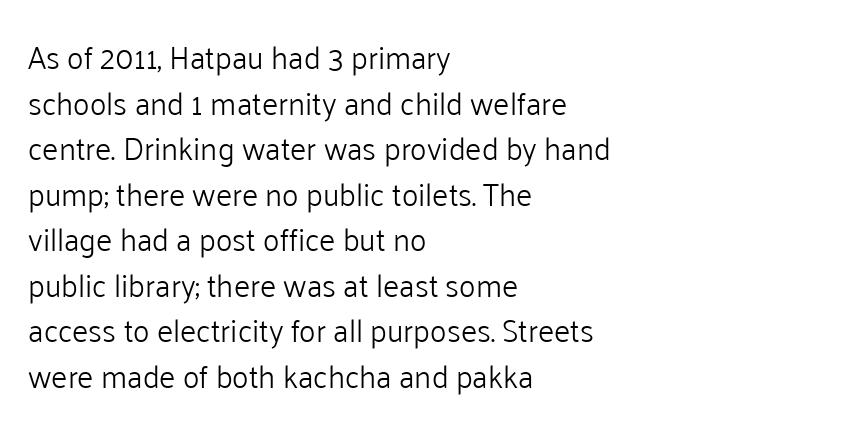
{"serif": "no", "italic": "no", "bold": "no", "weight": "light", "width": "normal", "stroke_contrast": "low", "x_height": "medium", "monospaced": "no", "underline": "no", "align": "left", "line_spacing": "normal", "line_spacing_ratio": 1.47, "letter_spacing": "normal", "letter_spacing_em": 0.0, "glyph_px": 31}
